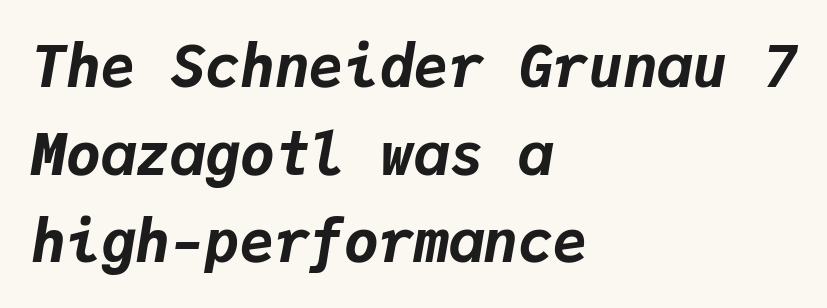
The image shows 58 px bold type, italic (leaning right), monospaced; set left-aligned, normal line spacing (1.51x), normal letter spacing, not underlined; low stroke contrast and a medium x-height.
